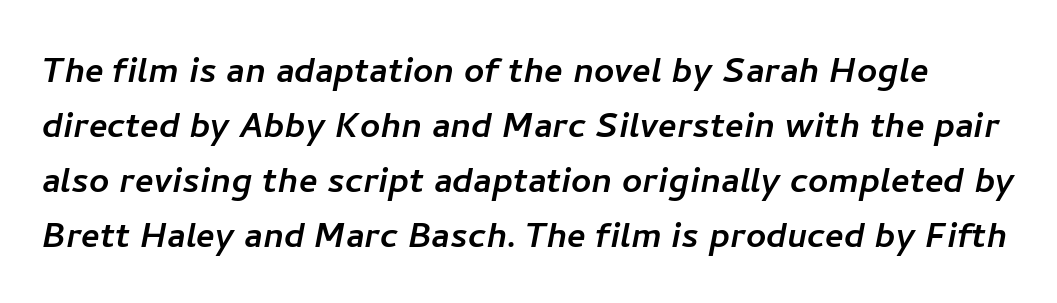
Q: Is the typeface a serif or a sans-serif typeface? A: Sans-serif.
Q: Is the text underlined? A: No.
Q: Is the spacing between letters normal or unusually wide? A: Normal.
Q: Is the spacing between lines tight, normal or loose? A: Normal.
Q: Width (condensed, normal, or wide)? A: Normal.
Q: Stroke contrast? A: Low.
Q: x-height? A: Medium.
Q: Monospaced? A: No.
